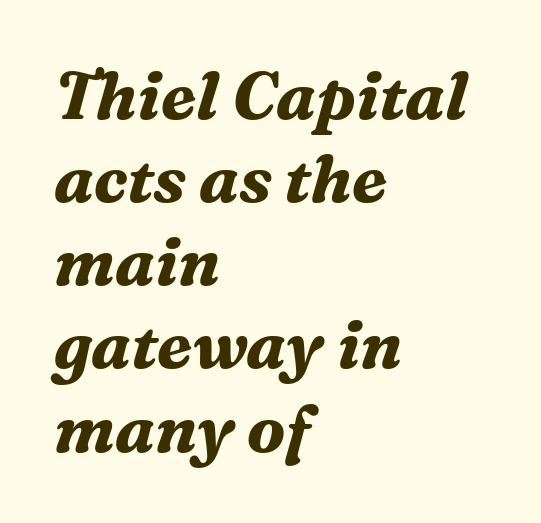
{"serif": "yes", "italic": "yes", "lean": "right", "slant_degrees": 16, "bold": "yes", "weight": "bold", "width": "normal", "stroke_contrast": "medium", "x_height": "medium", "monospaced": "no", "underline": "no", "align": "left", "line_spacing": "normal", "line_spacing_ratio": 1.26, "letter_spacing": "normal", "letter_spacing_em": 0.0, "glyph_px": 66}
